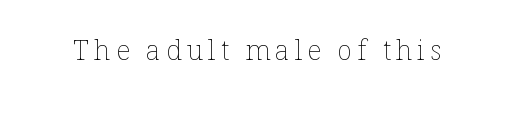
The image shows 28 px thin type, upright; set not underlined; low stroke contrast and a medium x-height.
